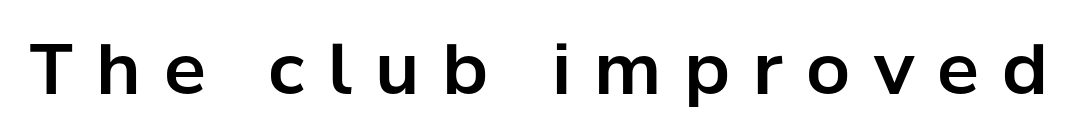
The image shows 70 px sans-serif type, upright; set unusually wide letter spacing (+0.33 em), not underlined; low stroke contrast and a medium x-height.
